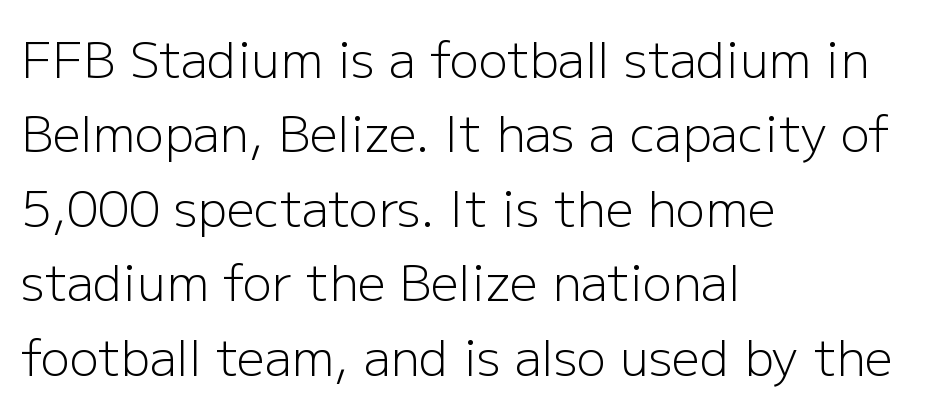
Descenders are the only things crossing below the line. The passage shown is typed in a proportional face where columns would drift. The letterforms sit at book weight or below. What stands out about the letter spacing? Nothing — it is the standard amount.
